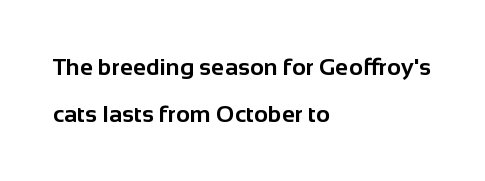
Q: Is the text bold? A: Yes.
Q: Is the text italic (slanted)? A: No, it is upright.
Q: Is the text underlined? A: No.
Q: How is the paragraph aligned? A: Left-aligned.
Q: Is the spacing between letters normal or unusually wide? A: Normal.
Q: Is the spacing between lines tight, normal or loose? A: Loose.
